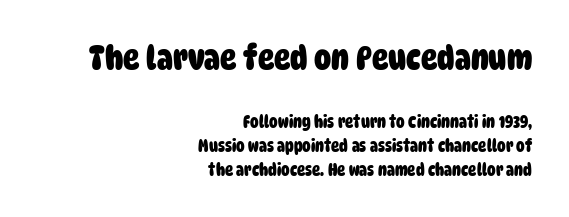
Nope, no serifs anywhere on these letters. The foot of each line stays bare and open. Heft: maximum for text — a bold. Proportional: the letters do not fall into vertical columns. Characters follow at the spacing the type designer built in. Evenly set lines give the paragraph a standard silhouette.
